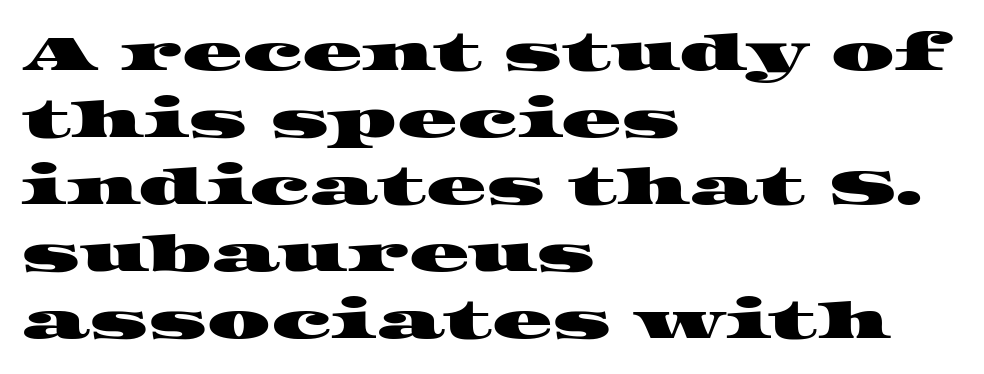
The rendering keeps characters at their native spacing. The typesetter chose a ragged-right arrangement here. Check where the strokes stop: tiny serifs finish them off. This sample has the flowing, uneven cadence of proportional lettering.
